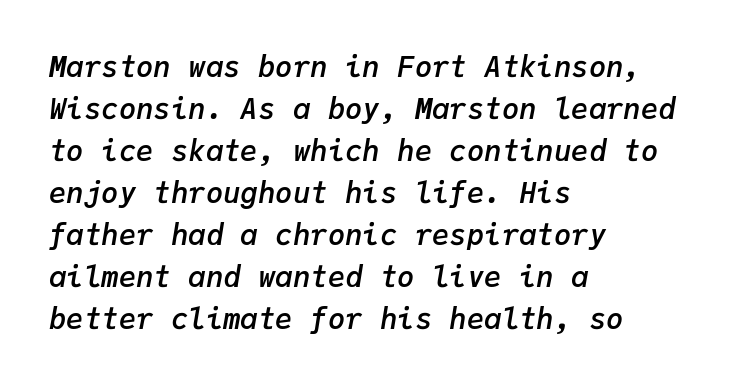
Q: Is the text bold? A: Semi-bold.
Q: Is the text italic (slanted)? A: Yes, it leans right by about 9 degrees.
Q: Is the text underlined? A: No.
Q: How is the paragraph aligned? A: Left-aligned.
Q: Is the spacing between letters normal or unusually wide? A: Normal.
Q: Is the spacing between lines tight, normal or loose? A: Normal.
Q: Width (condensed, normal, or wide)? A: Normal.
Q: Stroke contrast? A: Low.
Q: x-height? A: Medium.
Q: Monospaced? A: Yes.
